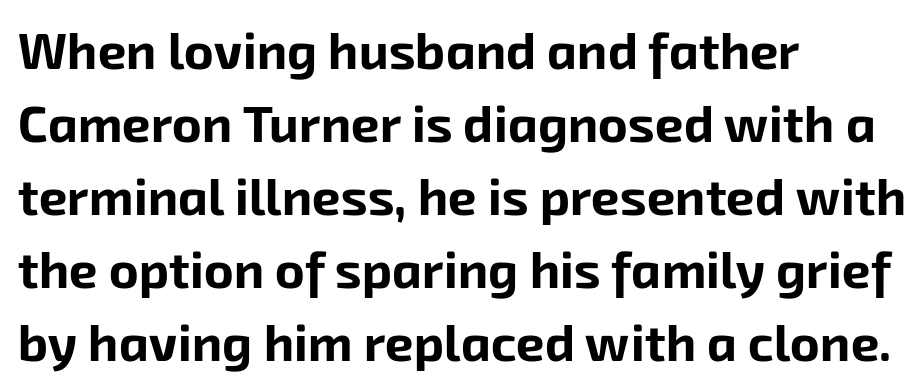
Q: Is the text bold? A: Yes.
Q: Is the typeface a serif or a sans-serif typeface? A: Sans-serif.
Q: Is the text underlined? A: No.
Q: How is the paragraph aligned? A: Left-aligned.
Q: Is the spacing between letters normal or unusually wide? A: Normal.
Q: Is the spacing between lines tight, normal or loose? A: Normal.
Q: Width (condensed, normal, or wide)? A: Normal.
Q: Stroke contrast? A: Low.
Q: x-height? A: Medium.
Q: Monospaced? A: No.
